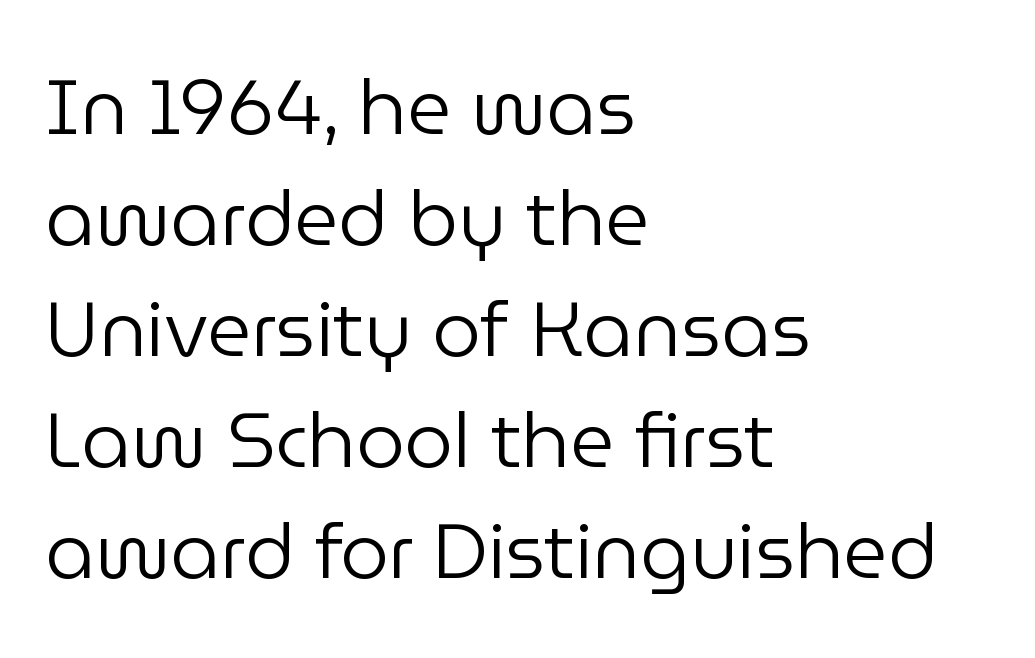
Q: Is the text bold? A: No.
Q: Is the text italic (slanted)? A: No, it is upright.
Q: Is the typeface a serif or a sans-serif typeface? A: Sans-serif.
Q: Is the text underlined? A: No.
Q: How is the paragraph aligned? A: Left-aligned.
Q: Is the spacing between letters normal or unusually wide? A: Normal.
Q: Is the spacing between lines tight, normal or loose? A: Normal.
Q: Width (condensed, normal, or wide)? A: Normal.
Q: Stroke contrast? A: Low.
Q: x-height? A: Medium.
Q: Monospaced? A: No.
